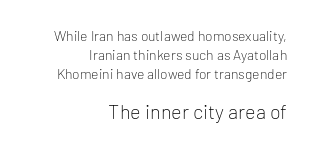
The image shows 20 px text type, upright; set right-aligned, normal line spacing (1.34x), normal letter spacing, not underlined; the second (bottom) block is 1.43x larger.
